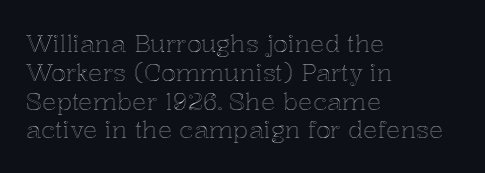
Q: Is the text italic (slanted)? A: No, it is upright.
Q: Is the text underlined? A: No.
Q: How is the paragraph aligned? A: Left-aligned.
Q: Is the spacing between letters normal or unusually wide? A: Normal.
